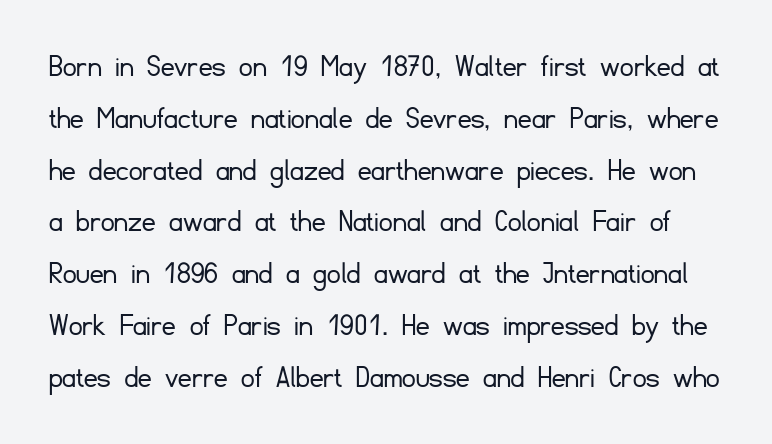
Grotesque or geometric, the face here clearly has no serifs. Counters stay open thanks to moderate or lighter strokes. Ordinary non-slanted type is in use. Unmarked baselines from the first word to the last. There is no visible air inserted between adjacent glyphs.
